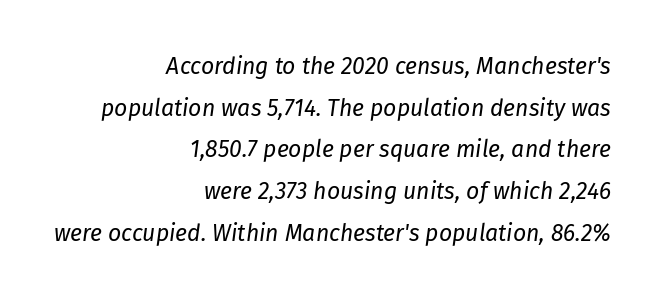
{"italic": "yes", "lean": "right", "slant_degrees": 8, "bold": "no", "underline": "no", "align": "right", "line_spacing_ratio": 1.81, "letter_spacing": "normal", "letter_spacing_em": 0.0, "glyph_px": 23}
